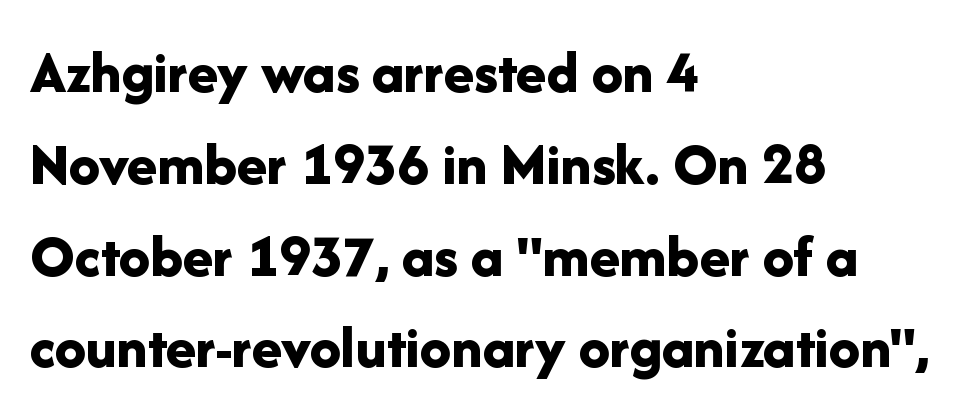
Think of a printed novel: that variable character pitch is what you see here. Interline gaps are of average width in this sample. The designer went with a sans here, leaving each stem footless. Posture: upright roman.
